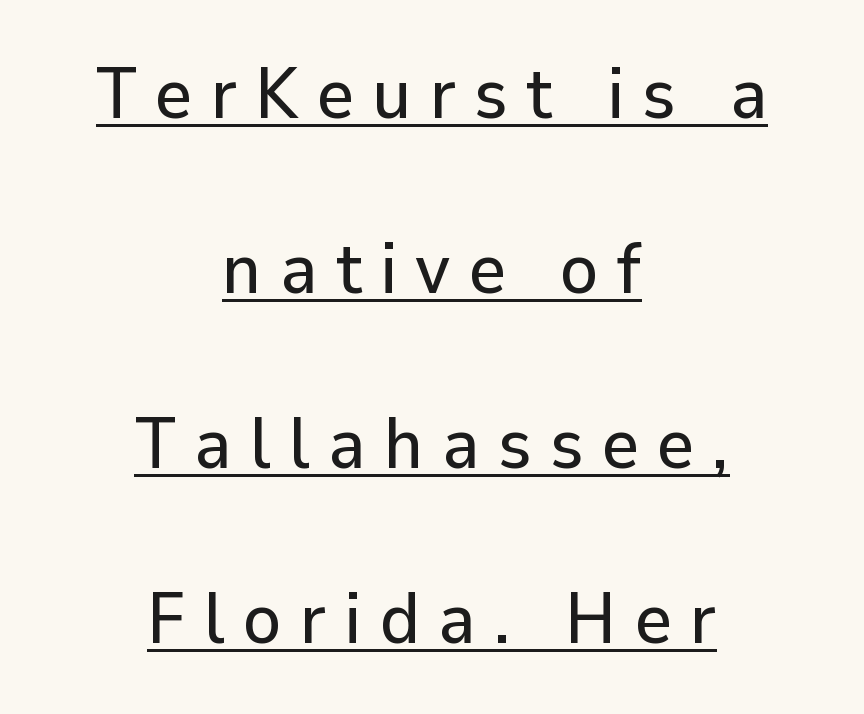
Type style note: lacks serifs. Varying glyph widths throughout — classic text-font behaviour. Vertical strokes here are truly vertical. Compared with typical body copy, the letter spacing here is much looser.
